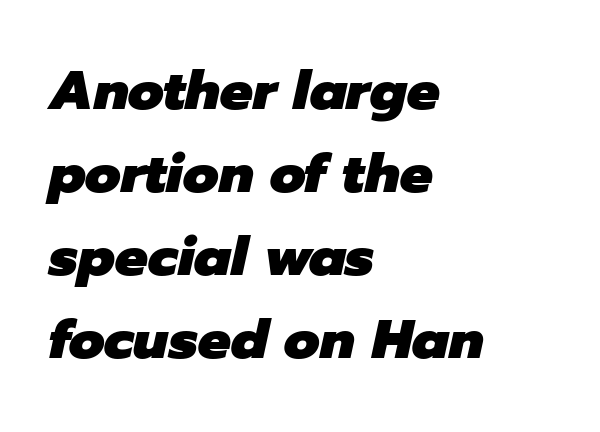
Underlining? Definitely not there. Would a proofreader flag this as italicized? Yes. These lines are rendered in a variable-pitch font. Alignment: flush left. A normal amount of white space separates one row of letters from the next. Between one letter and the next there's only the usual sliver of space.
